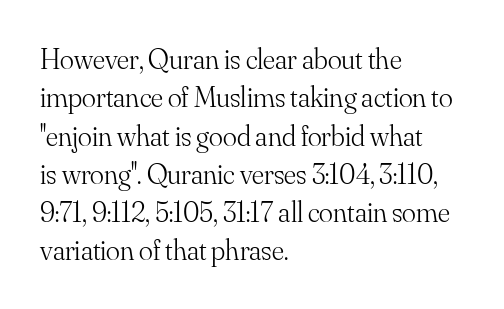
Q: Is the text bold? A: No.
Q: Is the text italic (slanted)? A: No, it is upright.
Q: Is the typeface a serif or a sans-serif typeface? A: Serif.
Q: Is the text underlined? A: No.
Q: How is the paragraph aligned? A: Left-aligned.
Q: Is the spacing between letters normal or unusually wide? A: Normal.
Q: Is the spacing between lines tight, normal or loose? A: Normal.
Q: Width (condensed, normal, or wide)? A: Normal.
Q: Stroke contrast? A: Medium.
Q: x-height? A: Small.
Q: Monospaced? A: No.
